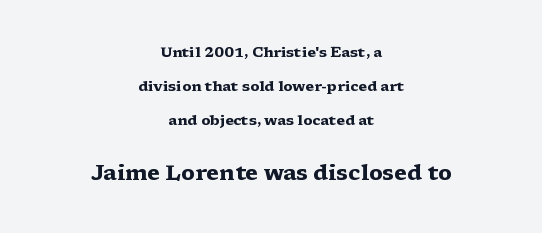
No extra tracking has been applied to these lines. Bold? Absolutely — the strokes are thick and heavy. Italic: no, the glyphs are upright roman. Letters rest on an invisible, unmarked baseline. This sample is center-justified, so both line endings float freely. If you squint, the bottom block still reads clearly — it's the larger of the two.
